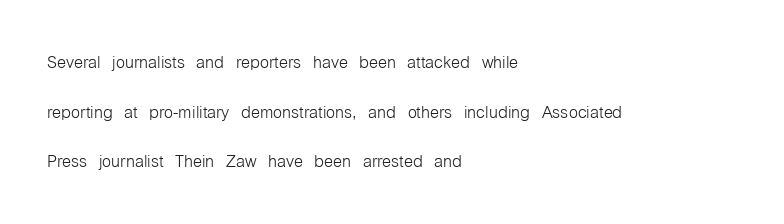
{"italic": "no", "bold": "no", "underline": "no", "align": "left", "line_spacing": "loose", "line_spacing_ratio": 2.16, "letter_spacing": "normal", "letter_spacing_em": 0.0, "glyph_px": 23}
